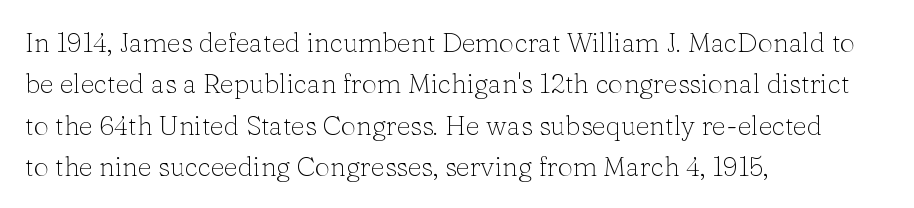
Q: Is the text bold? A: No.
Q: Is the text italic (slanted)? A: No, it is upright.
Q: Is the text underlined? A: No.
Q: How is the paragraph aligned? A: Left-aligned.
Q: Is the spacing between letters normal or unusually wide? A: Normal.
Q: Is the spacing between lines tight, normal or loose? A: Normal.
